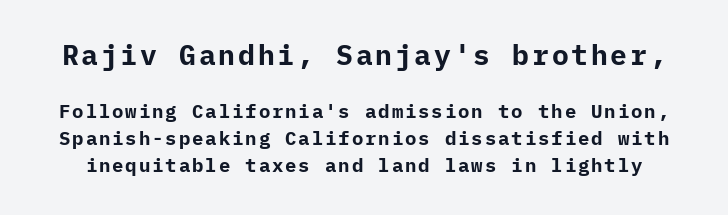
The baseline area is clear. The type sits square on the baseline with zero lean. Typographically, this falls in the sans-serif category. In terms of leading, this rendering sits right in the middle. Heavy, bold letterforms.
